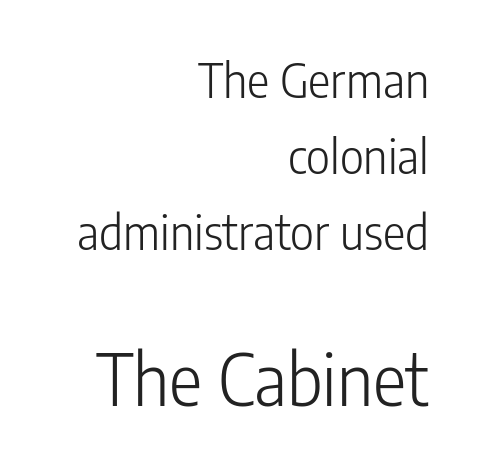
Q: Is the text bold? A: No.
Q: Is the text italic (slanted)? A: No, it is upright.
Q: Is the typeface a serif or a sans-serif typeface? A: Sans-serif.
Q: Is the text underlined? A: No.
Q: How is the paragraph aligned? A: Right-aligned.
Q: Is the spacing between letters normal or unusually wide? A: Normal.
Q: Is the spacing between lines tight, normal or loose? A: Normal.
Q: Which block of text is set in a larger size, the first (top) or the second (bottom)? A: The second (bottom) one.
Q: Width (condensed, normal, or wide)? A: Condensed.
Q: Stroke contrast? A: Low.
Q: x-height? A: Medium.
Q: Monospaced? A: No.
